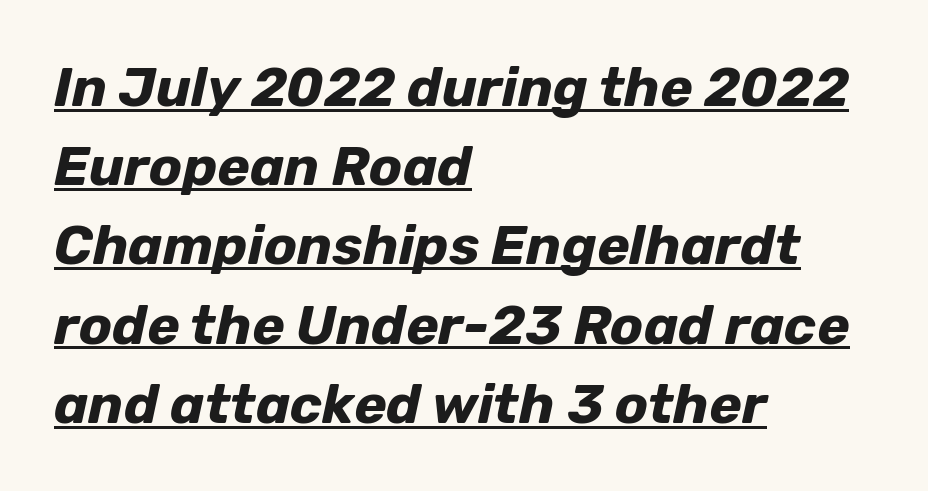
Q: Is the text bold? A: Yes.
Q: Is the text italic (slanted)? A: Yes, it leans right by about 12 degrees.
Q: Is the text underlined? A: Yes.
Q: How is the paragraph aligned? A: Left-aligned.
Q: Is the spacing between letters normal or unusually wide? A: Normal.
Q: Is the spacing between lines tight, normal or loose? A: Normal.
Q: Width (condensed, normal, or wide)? A: Normal.
Q: Stroke contrast? A: Low.
Q: x-height? A: Medium.
Q: Monospaced? A: No.
